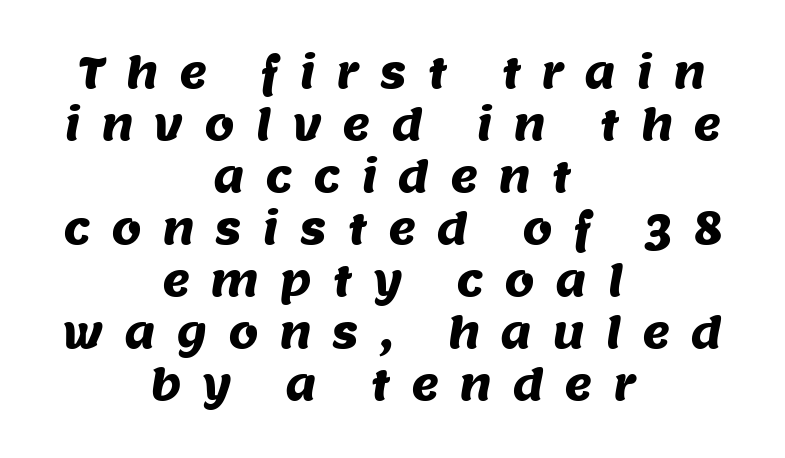
{"serif": "no", "width": "normal", "stroke_contrast": "medium", "x_height": "large", "monospaced": "no", "underline": "no", "align": "center", "line_spacing_ratio": 1.21, "letter_spacing": "wide", "letter_spacing_em": 0.47, "glyph_px": 43}
